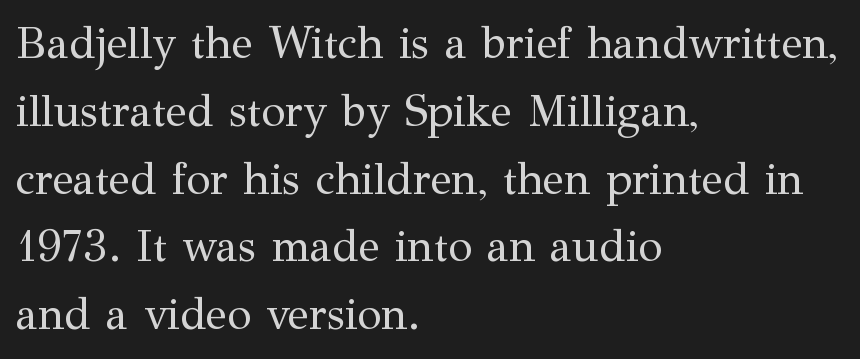
Heaviness? Minimal to ordinary, like unemphasized prose. Note the varied advance widths — an 'i' is clearly narrower than an 'm'. Italic? Not at all — the glyphs are vertical. No word sits above an underline. You could call the tracking neutral — neither tight nor loose. Does the copy run flush right? No — it runs flush left.
